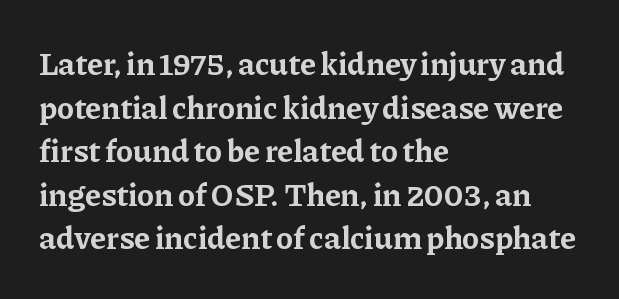
{"serif": "yes", "italic": "no", "bold": "yes", "weight": "bold", "width": "normal", "stroke_contrast": "low", "x_height": "medium", "monospaced": "no", "underline": "no", "align": "left", "line_spacing": "normal", "line_spacing_ratio": 1.36, "letter_spacing": "normal", "letter_spacing_em": 0.0, "glyph_px": 32}
